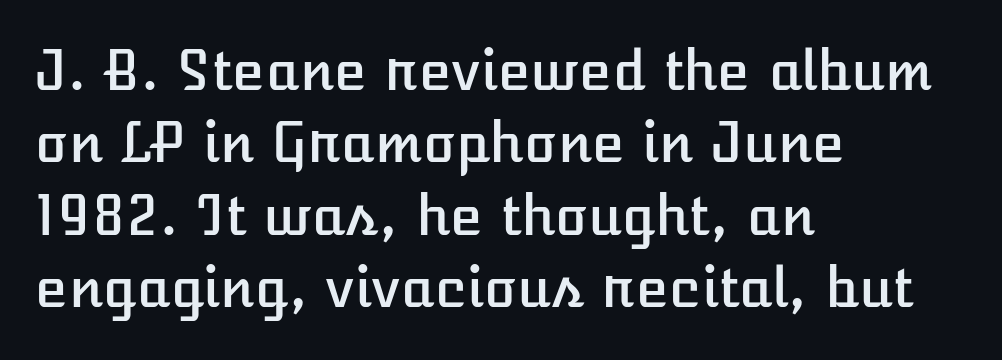
Q: Is the text italic (slanted)? A: No, it is upright.
Q: Is the text underlined? A: No.
Q: How is the paragraph aligned? A: Left-aligned.
Q: Is the spacing between letters normal or unusually wide? A: Normal.
Q: Is the spacing between lines tight, normal or loose? A: Normal.
Q: Width (condensed, normal, or wide)? A: Normal.
Q: Stroke contrast? A: Low.
Q: x-height? A: Medium.
Q: Monospaced? A: No.
